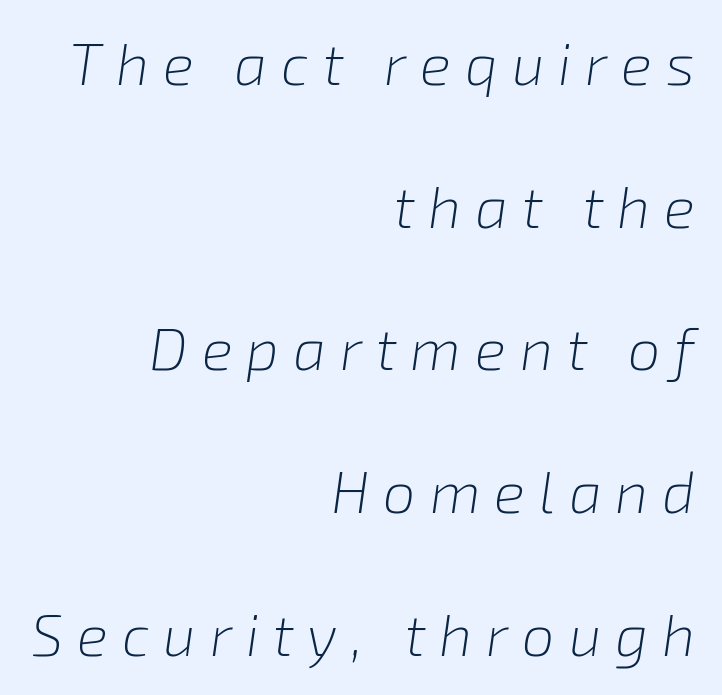
{"italic": "yes", "lean": "right", "slant_degrees": 8, "bold": "no", "weight": "light", "width": "normal", "stroke_contrast": "low", "x_height": "medium", "monospaced": "no", "underline": "no", "align": "right", "line_spacing": "loose", "line_spacing_ratio": 2.46, "letter_spacing": "wide", "letter_spacing_em": 0.24, "glyph_px": 58}
